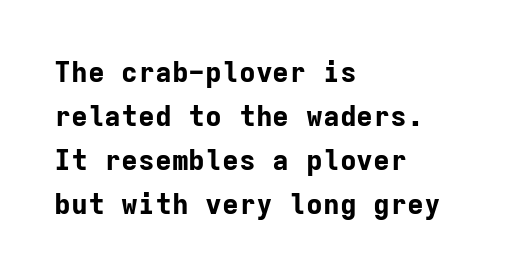
The image shows 28 px bold sans-serif type, upright, monospaced; set left-aligned, normal line spacing (1.57x), normal letter spacing, not underlined; low stroke contrast and a medium x-height.
